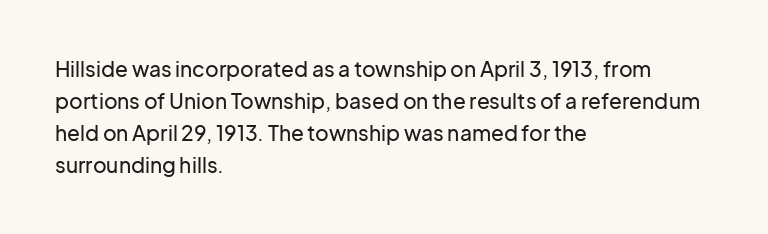
{"italic": "no", "underline": "no", "align": "left", "line_spacing": "normal", "line_spacing_ratio": 1.53, "letter_spacing": "normal", "letter_spacing_em": 0.0, "glyph_px": 21}
